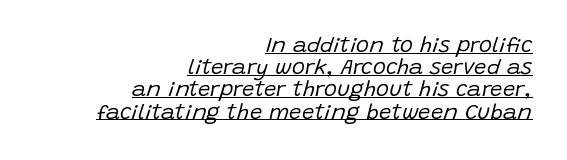
Tracking here is standard; glyphs follow each other at the usual distance. Tall strokes in this sample are angled rather than plumb. The sample's only ornament is a line tracing under the words. Heaviness? Minimal to ordinary, like unemphasized prose. This sample trades vertical openness for compactness between lines. These lines stack with their right ends in a neat column.
